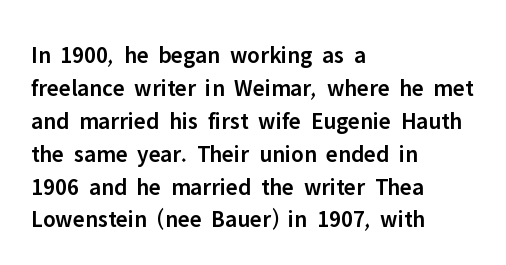
{"italic": "no", "bold": "semi", "underline": "no", "align": "left", "line_spacing": "normal", "line_spacing_ratio": 1.37, "letter_spacing": "normal", "letter_spacing_em": 0.0, "glyph_px": 24}
